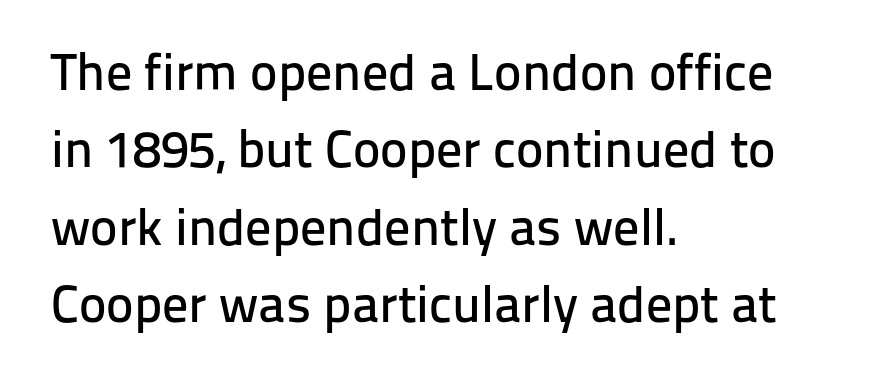
Short and long lines alike share a common starting point at left. Descender tails drop into unmarked territory. These lines sit exactly where default settings would place them. This rendering employs a face without finishing strokes, i.e., a sans-serif. No extra tracking has been applied to these lines.
